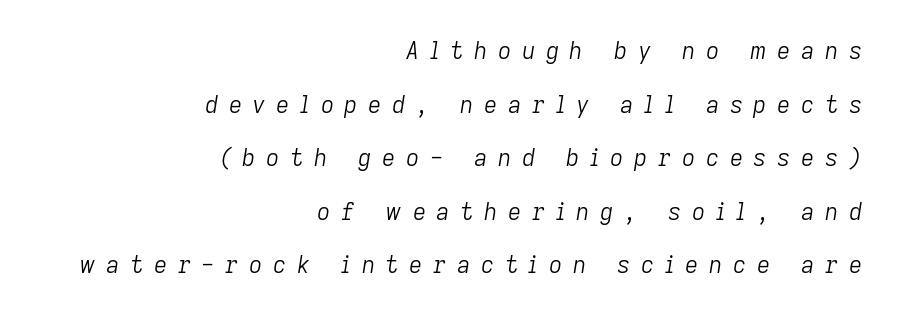
{"italic": "yes", "lean": "right", "slant_degrees": 9, "bold": "no", "underline": "no", "align": "right", "line_spacing": "loose", "line_spacing_ratio": 2.33, "letter_spacing": "wide", "letter_spacing_em": 0.46, "glyph_px": 23}
